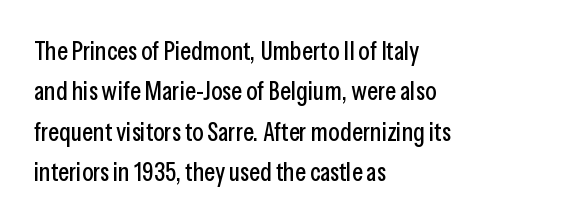
This rendering uses left alignment, leaving the right contour irregular. The vertical gap from one line to the next is medium. The space beneath each line is pristine and unruled. Does extra space separate the letters? No, they use regular spacing. Every character sits straight up, as roman type does.
